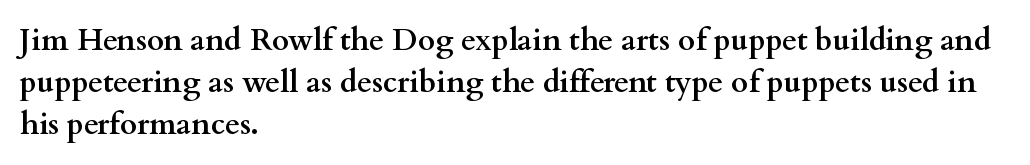
The image shows 30 px semibold, wide serif type, upright; set left-aligned, normal line spacing (1.4x), normal letter spacing, not underlined; medium stroke contrast and a small x-height.
